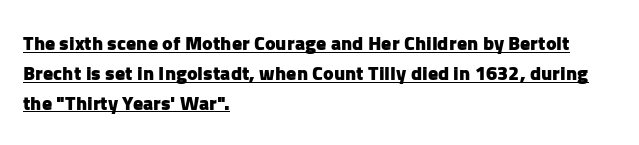
All the whitespace from short lines collects on the right. There is no visible air inserted between adjacent glyphs. Each line of the rendering has a horizontal stroke beneath the glyphs. Vertically, the passage feels balanced, rows spaced as you'd expect. These lines were composed using upright roman letters. Heavy, bold letterforms.
